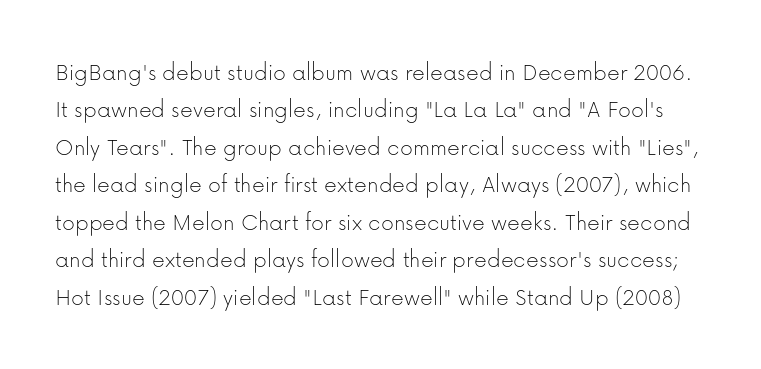
The image shows 25 px text type, upright; set normal line spacing (1.5x), normal letter spacing, not underlined.
